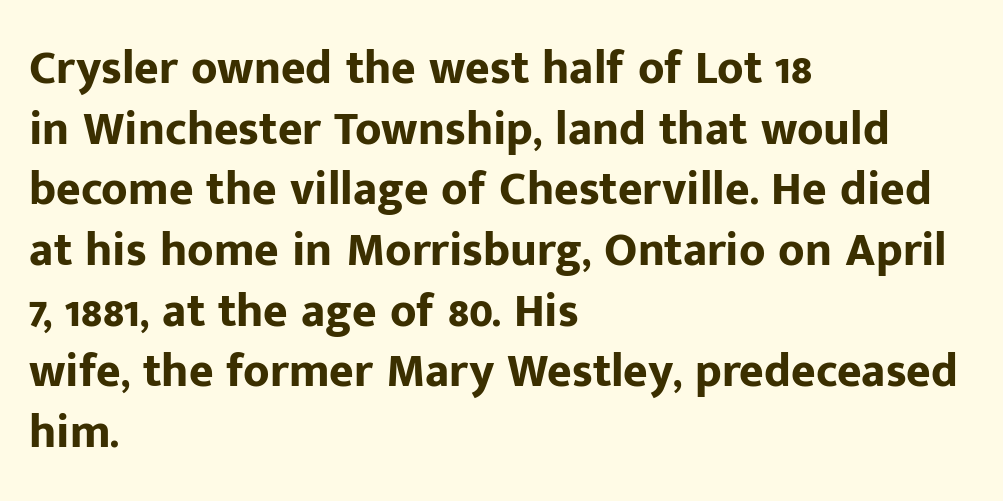
The image shows 47 px bold sans-serif type, upright; set left-aligned, normal line spacing (1.29x), normal letter spacing, not underlined; low stroke contrast and a medium x-height.
